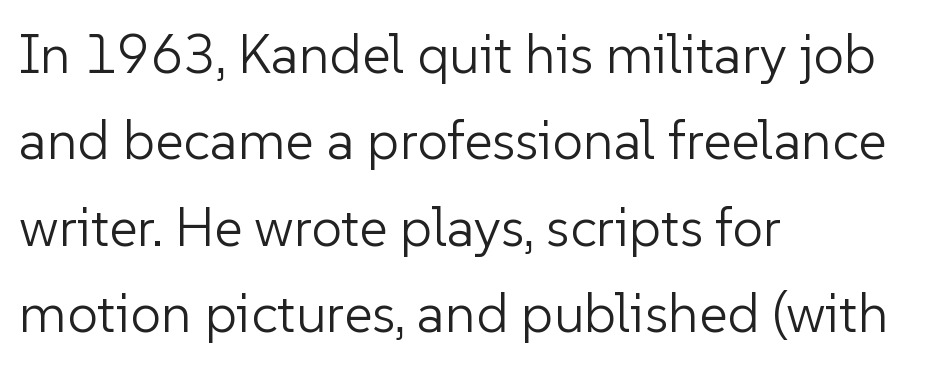
Q: Is the text bold? A: No.
Q: Is the text italic (slanted)? A: No, it is upright.
Q: Is the typeface a serif or a sans-serif typeface? A: Sans-serif.
Q: Is the text underlined? A: No.
Q: How is the paragraph aligned? A: Left-aligned.
Q: Is the spacing between letters normal or unusually wide? A: Normal.
Q: Is the spacing between lines tight, normal or loose? A: Normal.
Q: Width (condensed, normal, or wide)? A: Normal.
Q: Stroke contrast? A: Low.
Q: x-height? A: Medium.
Q: Monospaced? A: No.
